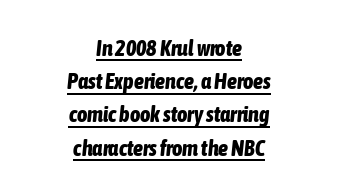
{"italic": "yes", "lean": "right", "slant_degrees": 6, "bold": "yes", "underline": "yes", "align": "center", "line_spacing": "normal", "line_spacing_ratio": 1.51, "letter_spacing": "normal", "letter_spacing_em": 0.0, "glyph_px": 22}
